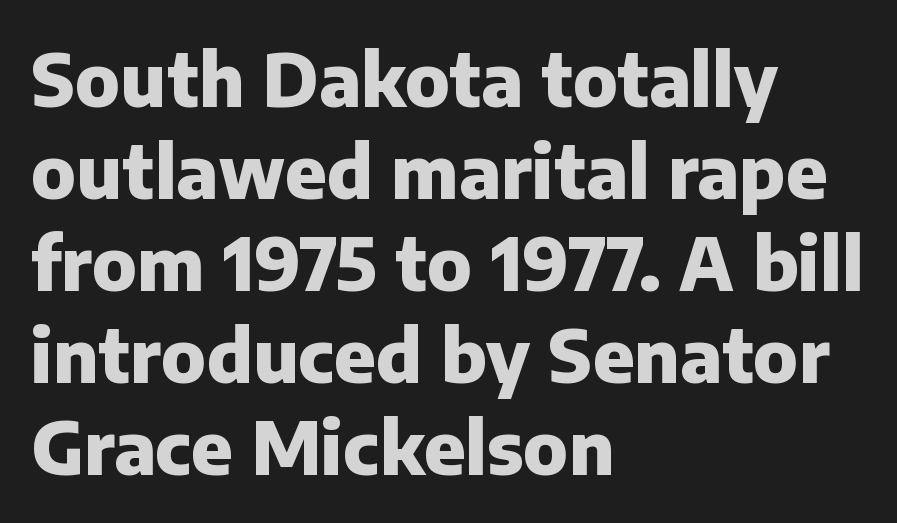
Compared with typical body copy, the letter spacing here is the same. Spacing verdict: proportional, widths tailored to each character. The space directly below the letters is spotless. The glyphs have the mass of a bold cut.
